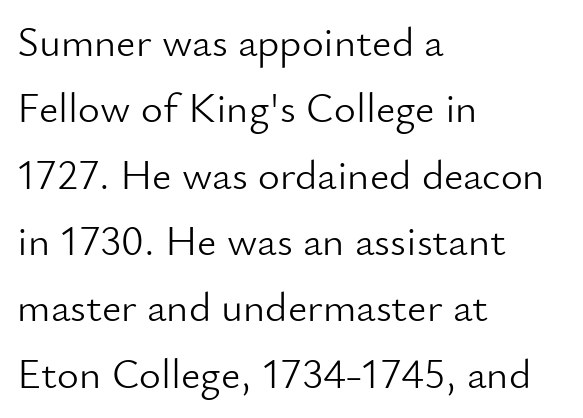
{"serif": "no", "italic": "no", "bold": "no", "weight": "light", "width": "normal", "stroke_contrast": "low", "x_height": "small", "monospaced": "no", "underline": "no", "align": "left", "line_spacing": "normal", "line_spacing_ratio": 1.58, "letter_spacing": "normal", "letter_spacing_em": 0.0, "glyph_px": 42}
